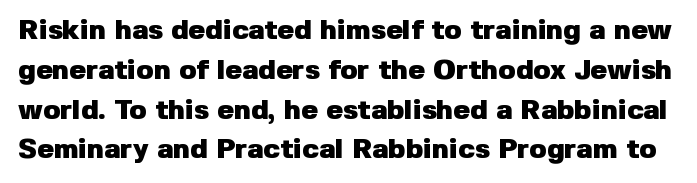
{"serif": "no", "italic": "no", "bold": "yes", "weight": "heavy", "width": "normal", "stroke_contrast": "low", "x_height": "medium", "monospaced": "no", "underline": "no", "line_spacing": "normal", "line_spacing_ratio": 1.42, "letter_spacing": "normal", "letter_spacing_em": 0.0, "glyph_px": 28}
